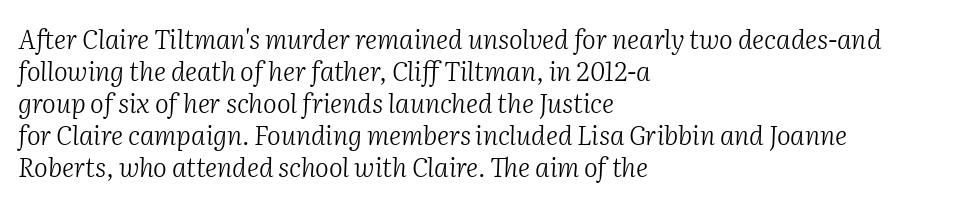
Designer's note — italics engaged. How are the letters spaced? Ordinarily, with no added tracking. Stem width sits at or under what a default text font uses. The zone under the glyphs is completely vacant. The lines are quadded left.
